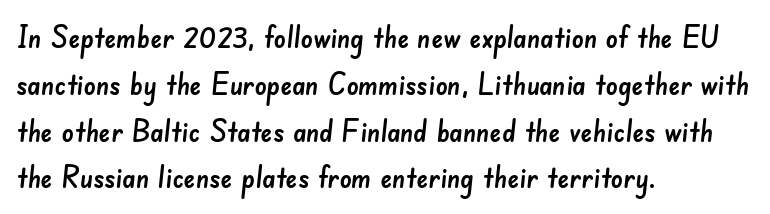
The image shows 30 px sans-serif type; set left-aligned, normal line spacing (1.56x), normal letter spacing, not underlined; low stroke contrast and a small x-height.
